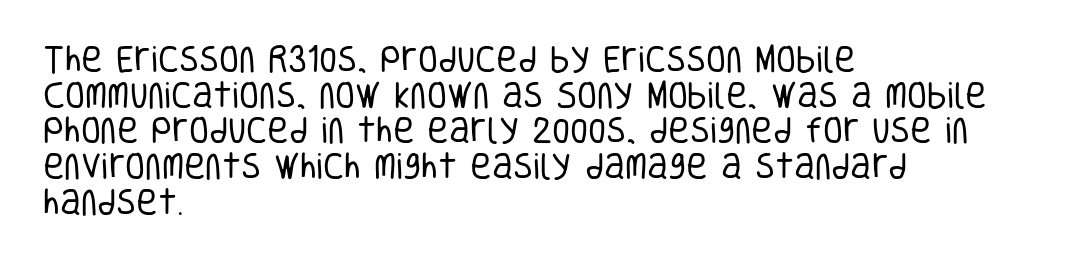
{"serif": "no", "italic": "no", "bold": "no", "weight": "regular", "width": "condensed", "stroke_contrast": "low", "x_height": "large", "monospaced": "no", "underline": "no", "align": "left", "line_spacing_ratio": 1.23, "letter_spacing": "normal", "letter_spacing_em": 0.0, "glyph_px": 29}
